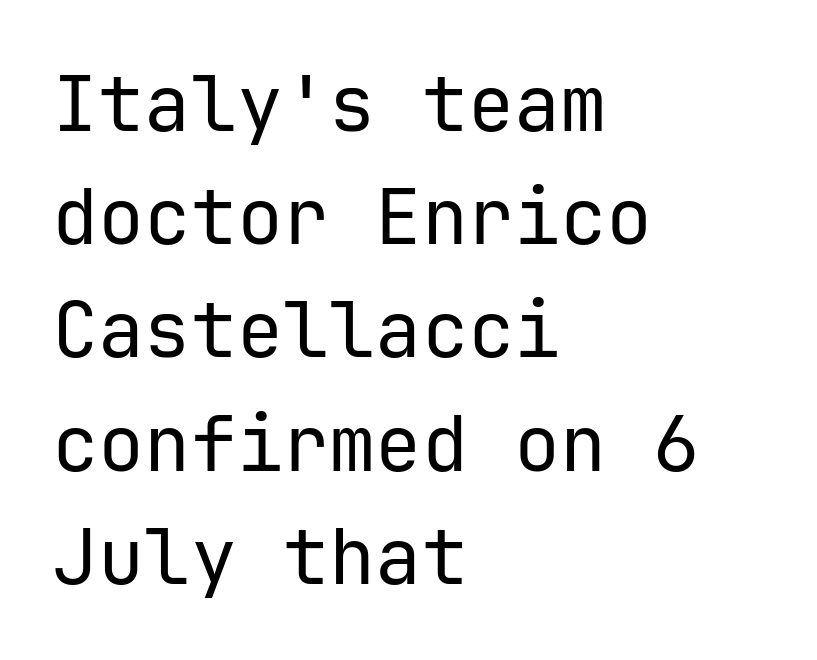
{"serif": "no", "italic": "no", "bold": "no", "weight": "regular", "width": "normal", "stroke_contrast": "low", "x_height": "medium", "underline": "no", "align": "left", "line_spacing": "normal", "line_spacing_ratio": 1.47, "letter_spacing": "normal", "letter_spacing_em": 0.0, "glyph_px": 77}
